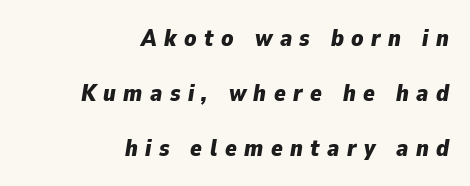
Q: Is the text bold? A: Yes.
Q: Is the text italic (slanted)? A: Yes, it leans right by about 9 degrees.
Q: Is the text underlined? A: No.
Q: How is the paragraph aligned? A: Right-aligned.
Q: Is the spacing between letters normal or unusually wide? A: Unusually wide.
Q: Is the spacing between lines tight, normal or loose? A: Loose.
